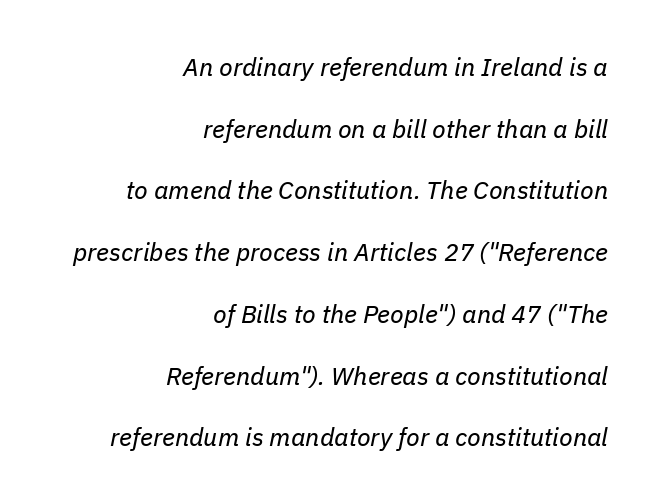
{"italic": "yes", "lean": "right", "slant_degrees": 11, "bold": "no", "underline": "no", "align": "right", "line_spacing": "loose", "line_spacing_ratio": 2.47, "letter_spacing": "normal", "letter_spacing_em": 0.0, "glyph_px": 25}
